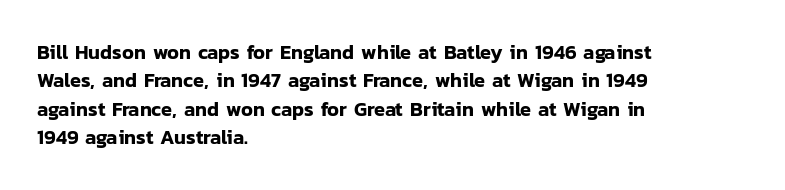
Q: Is the text italic (slanted)? A: No, it is upright.
Q: Is the text underlined? A: No.
Q: How is the paragraph aligned? A: Left-aligned.
Q: Is the spacing between letters normal or unusually wide? A: Normal.
Q: Is the spacing between lines tight, normal or loose? A: Normal.
